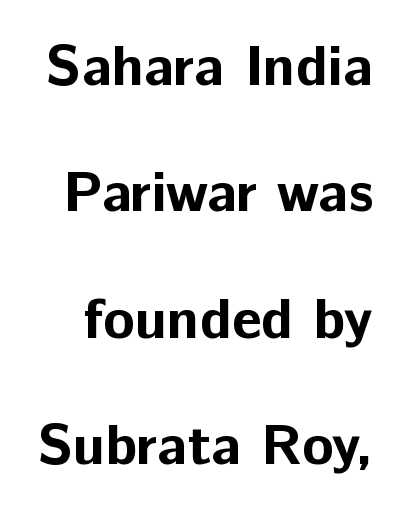
A dark, heavy texture on the line: the type is bold. Honestly, there is no underline to notice here at all. The font family rendered here belongs to the sans-serif group. It's the straight-up-and-down kind of type. Each letter keeps its own natural width here, so spacing adapts to shape. If you measured baseline to baseline, you'd find a long distance.
